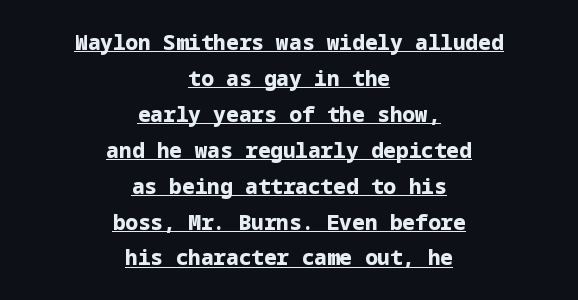
Q: Is the text bold? A: Yes.
Q: Is the text italic (slanted)? A: No, it is upright.
Q: Is the text underlined? A: Yes.
Q: How is the paragraph aligned? A: Centered.
Q: Is the spacing between letters normal or unusually wide? A: Normal.
